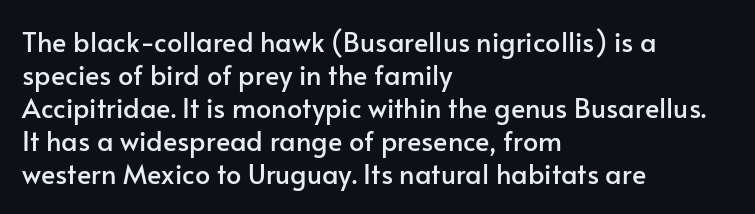
{"italic": "no", "underline": "no", "align": "left", "line_spacing_ratio": 1.22, "letter_spacing": "normal", "letter_spacing_em": 0.0, "glyph_px": 27}
